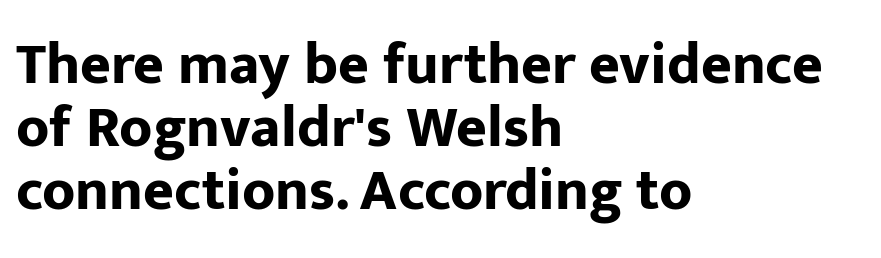
The image shows 59 px bold sans-serif type, upright; set left-aligned, tight line spacing (1.07x), normal letter spacing, not underlined; low stroke contrast and a medium x-height.
